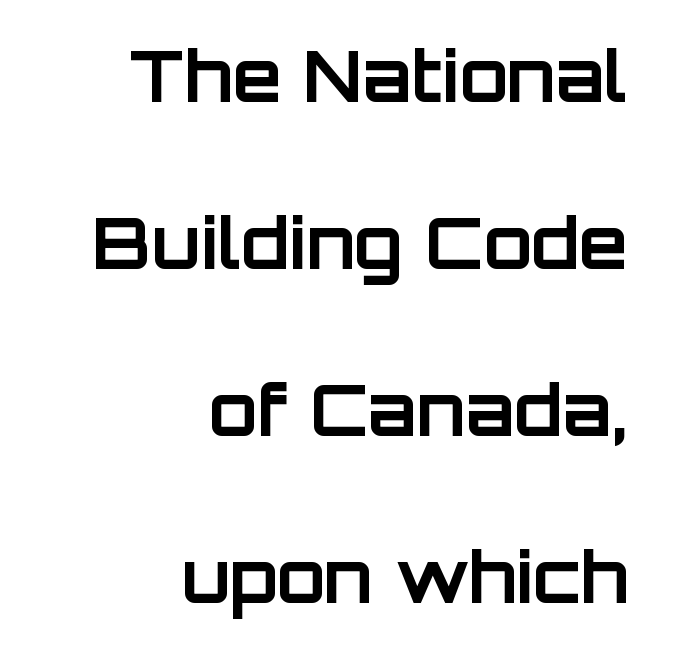
The image shows 71 px bold sans-serif type, upright; set right-aligned, loose line spacing (2.35x), normal letter spacing, not underlined; low stroke contrast and a large x-height.
